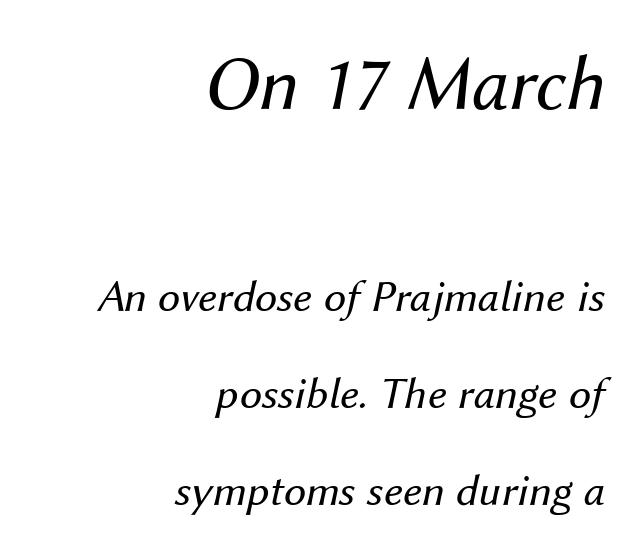
The image shows 78 px regular-weight type, italic (leaning right); set right-aligned, loose line spacing (2.16x), normal letter spacing, not underlined; the first (top) block is 1.73x larger; medium stroke contrast and a medium x-height.
